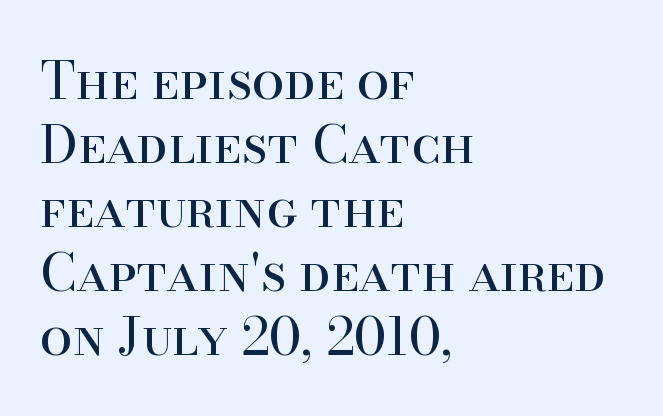
{"serif": "yes", "italic": "no", "bold": "no", "weight": "regular", "width": "normal", "stroke_contrast": "high", "x_height": "small", "monospaced": "no", "underline": "no", "align": "left", "line_spacing_ratio": 1.23, "letter_spacing": "normal", "letter_spacing_em": 0.0, "glyph_px": 52}
